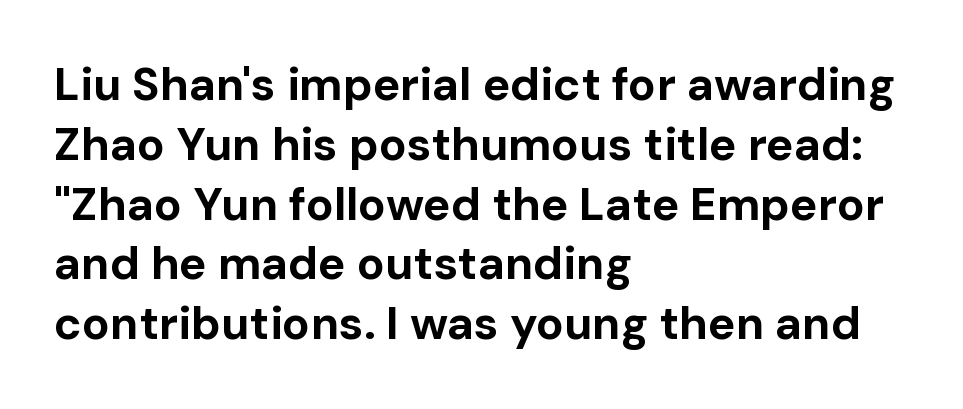
The image shows 46 px bold sans-serif type, upright; set left-aligned, normal line spacing (1.3x), normal letter spacing, not underlined; low stroke contrast and a medium x-height.
